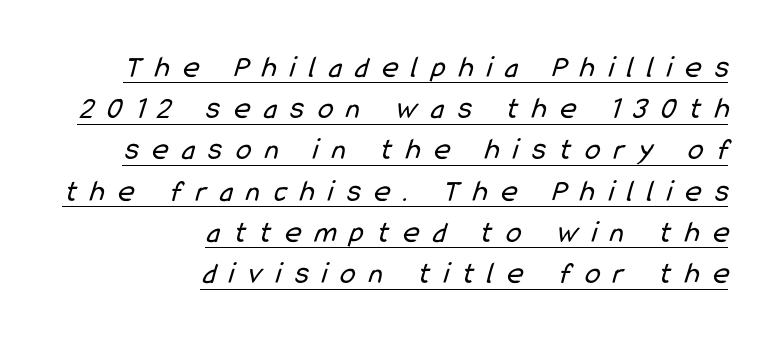
The tracking jumps out immediately: characters are airy and widely separated. Reading down the block, your eye finds every line finishing at a fixed right position. Weight: in the light-to-regular range. Stroke terminals: plain, sans-serif. Each letter keeps its own natural width here, so spacing adapts to shape.
